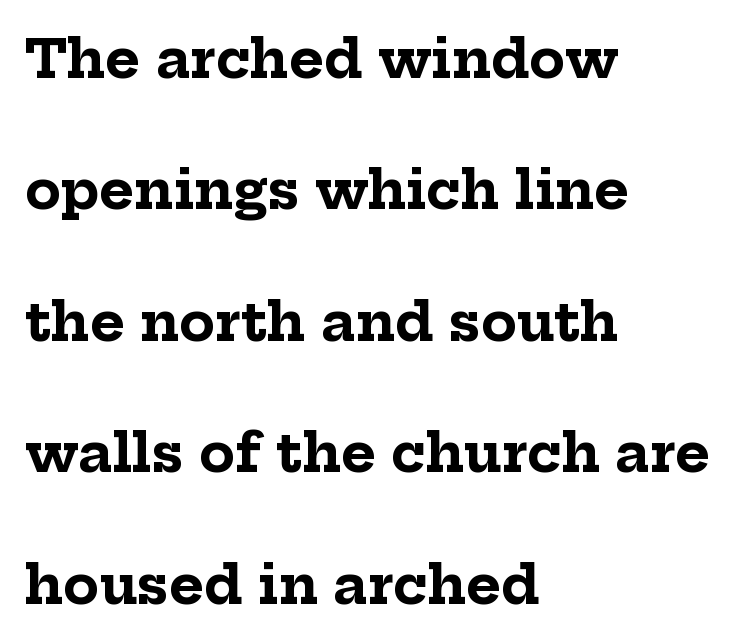
This block would shrink considerably if given ordinary leading; it's expanded now. What stands out about the letter spacing? Nothing — it is the standard amount. Every stem runs plumb, perpendicular to the baseline. You can tell from the footed stems that serif type was used.
